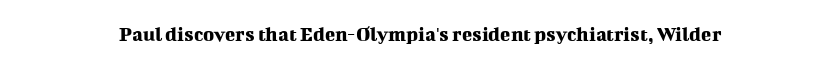
Every character sits straight up, as roman type does. The string is rendered with underlining switched off. Students, note that the glyphs here touch the page at normal intervals.
